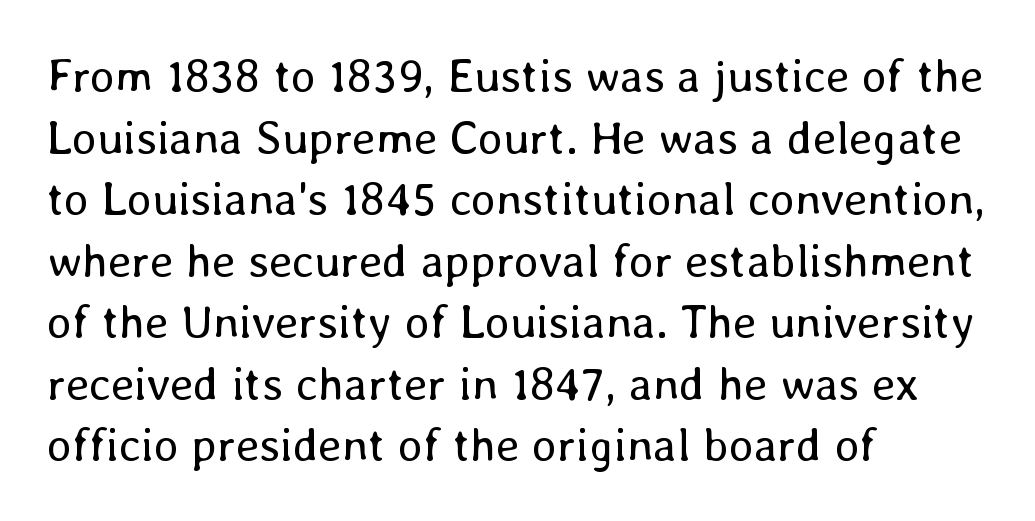
Posture: upright roman. Line beginnings align vertically; line endings do not. Does the leading feel generous? No, just average. The passage shown is typed in a proportional face where columns would drift.
